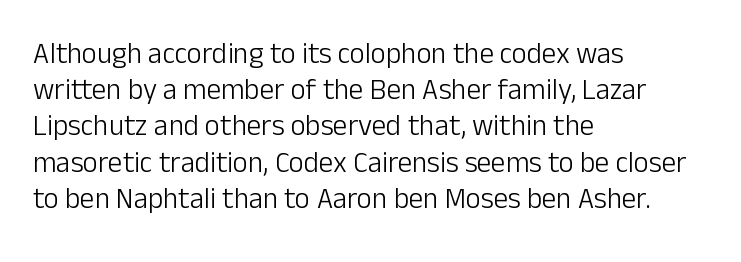
The space beneath each line is pristine and unruled. Between one letter and the next there's only the usual sliver of space. Casual observation: everything's shoved over to the left. Each new line begins a customary step beneath the previous one.
